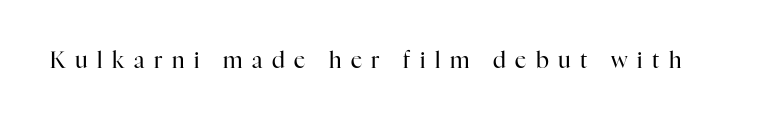
The image shows 22 px text type, upright; set unusually wide letter spacing (+0.43 em), not underlined.
